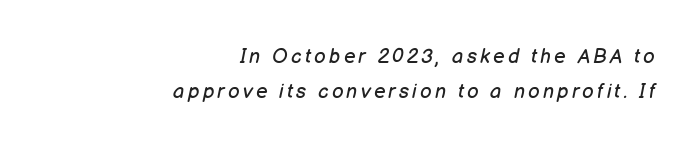
Q: Is the text bold? A: No.
Q: Is the text italic (slanted)? A: Yes, it leans right by about 12 degrees.
Q: Is the text underlined? A: No.
Q: How is the paragraph aligned? A: Right-aligned.
